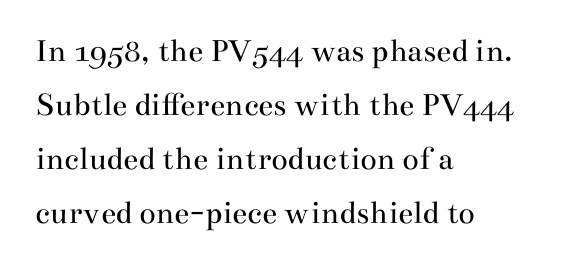
{"serif": "yes", "italic": "no", "bold": "no", "weight": "regular", "width": "wide", "stroke_contrast": "medium", "x_height": "small", "monospaced": "no", "underline": "no", "align": "left", "line_spacing": "normal", "line_spacing_ratio": 1.59, "letter_spacing": "normal", "letter_spacing_em": 0.0, "glyph_px": 34}
